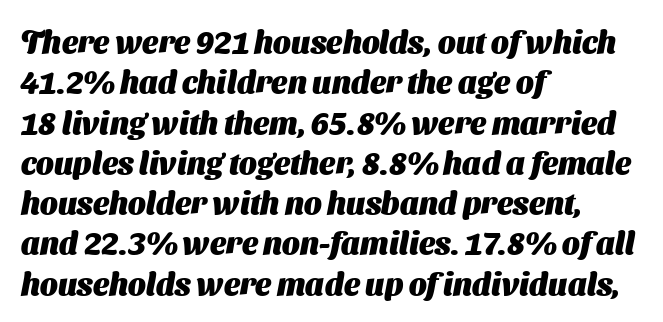
The passage is arranged the way most books set body copy — flush left. The face used here is proportionally spaced, like ordinary book or web type. The letters are bold, with thick, heavy strokes. Only glyphs here, with clear space below each row. The glyphs in this specimen are sans serif.
